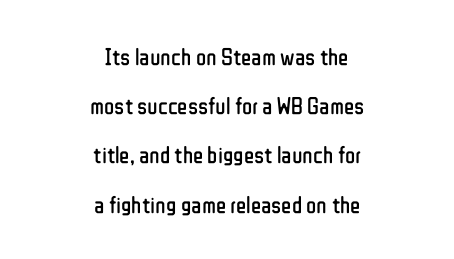
{"italic": "no", "bold": "no", "underline": "no", "align": "center", "line_spacing": "loose", "line_spacing_ratio": 2.05, "letter_spacing": "normal", "letter_spacing_em": 0.0, "glyph_px": 24}
